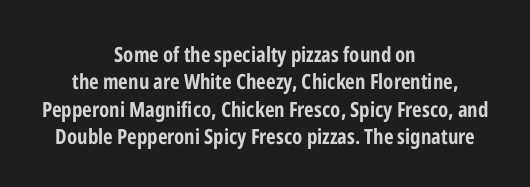
Q: Is the text bold? A: Yes.
Q: Is the text italic (slanted)? A: No, it is upright.
Q: Is the text underlined? A: No.
Q: How is the paragraph aligned? A: Centered.
Q: Is the spacing between letters normal or unusually wide? A: Normal.
Q: Is the spacing between lines tight, normal or loose? A: Normal.
